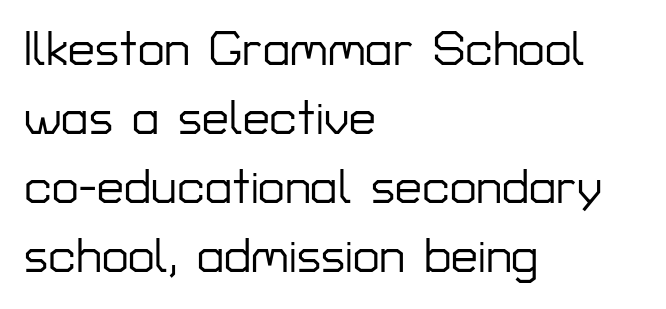
In CSS terms this would be text-align: left. Quick note: not italic, upright. In terms of letterform style, serifs are entirely absent. The foot of each line stays bare and open. Quick note: interline space is typical.
